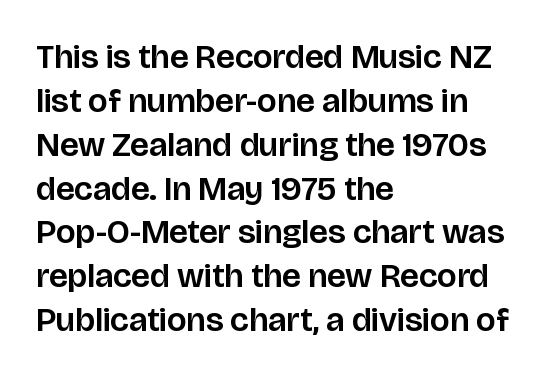
Q: Is the text italic (slanted)? A: No, it is upright.
Q: Is the typeface a serif or a sans-serif typeface? A: Sans-serif.
Q: Is the text underlined? A: No.
Q: How is the paragraph aligned? A: Left-aligned.
Q: Is the spacing between letters normal or unusually wide? A: Normal.
Q: Is the spacing between lines tight, normal or loose? A: Normal.
Q: Width (condensed, normal, or wide)? A: Normal.
Q: Stroke contrast? A: Low.
Q: x-height? A: Large.
Q: Monospaced? A: No.
